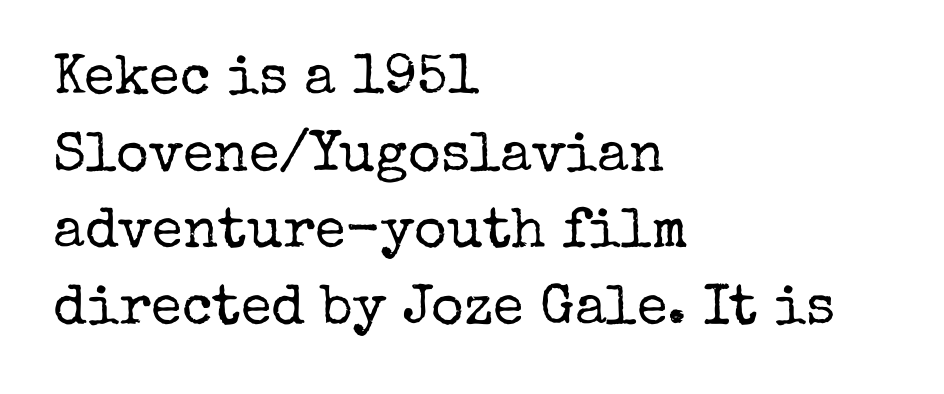
{"serif": "yes", "italic": "no", "bold": "no", "weight": "regular", "width": "normal", "stroke_contrast": "low", "x_height": "medium", "monospaced": "no", "underline": "no", "align": "left", "line_spacing": "normal", "line_spacing_ratio": 1.37, "letter_spacing": "normal", "letter_spacing_em": 0.0, "glyph_px": 56}
